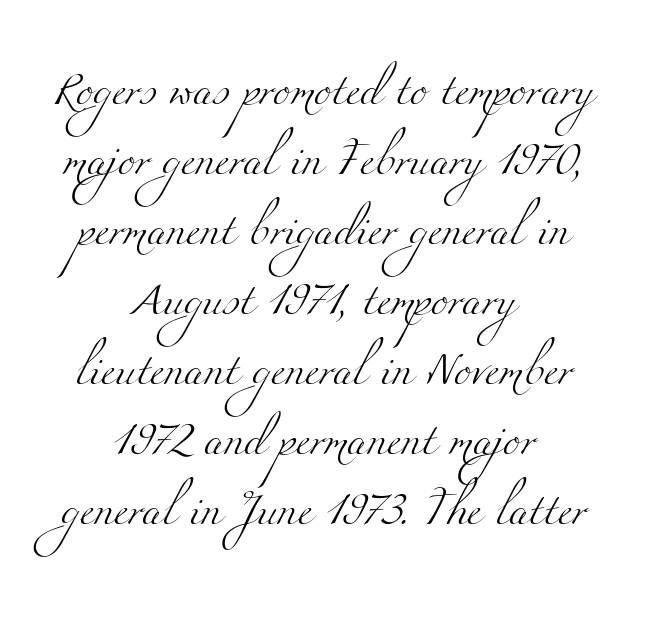
{"bold": "no", "weight": "light", "width": "wide", "stroke_contrast": "medium", "x_height": "small", "monospaced": "no", "underline": "no", "align": "center", "line_spacing": "loose", "line_spacing_ratio": 2.19, "letter_spacing": "normal", "letter_spacing_em": 0.0, "glyph_px": 32}
